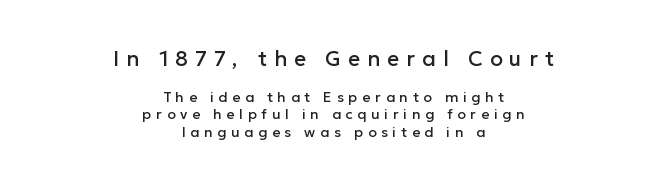
Q: Is the text italic (slanted)? A: No, it is upright.
Q: Is the text underlined? A: No.
Q: How is the paragraph aligned? A: Centered.
Q: Is the spacing between letters normal or unusually wide? A: Unusually wide.
Q: Which block of text is set in a larger size, the first (top) or the second (bottom)? A: The first (top) one.
